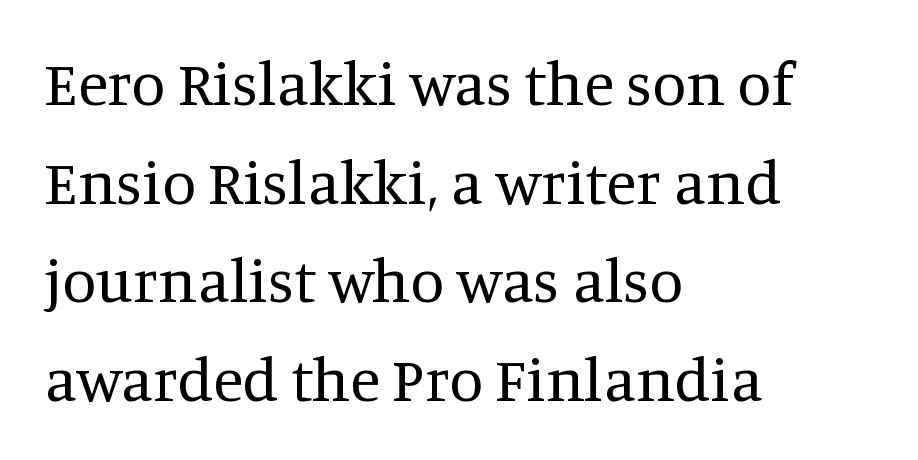
{"serif": "yes", "italic": "no", "bold": "no", "weight": "regular", "width": "normal", "stroke_contrast": "medium", "x_height": "large", "monospaced": "no", "underline": "no", "align": "left", "line_spacing": "normal", "line_spacing_ratio": 1.59, "letter_spacing": "normal", "letter_spacing_em": 0.0, "glyph_px": 62}
